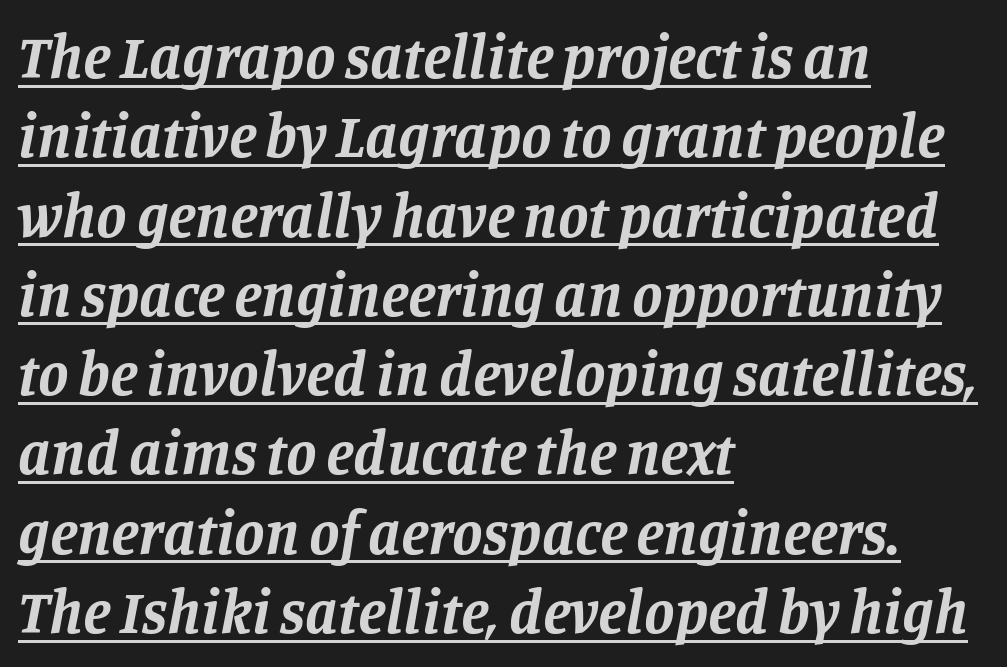
{"serif": "yes", "italic": "yes", "lean": "right", "slant_degrees": 11, "bold": "yes", "weight": "bold", "width": "normal", "stroke_contrast": "low", "x_height": "large", "monospaced": "no", "underline": "yes", "align": "left", "line_spacing": "normal", "line_spacing_ratio": 1.3, "letter_spacing": "normal", "letter_spacing_em": 0.0, "glyph_px": 61}
